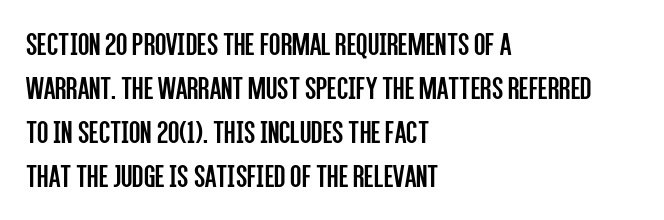
The image shows 33 px regular-weight, condensed sans-serif type, upright; set left-aligned, normal line spacing (1.33x), normal letter spacing, not underlined; low stroke contrast and a large x-height.
